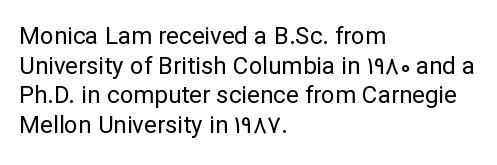
Q: Is the text bold? A: No.
Q: Is the text italic (slanted)? A: No, it is upright.
Q: Is the text underlined? A: No.
Q: How is the paragraph aligned? A: Left-aligned.
Q: Is the spacing between letters normal or unusually wide? A: Normal.
